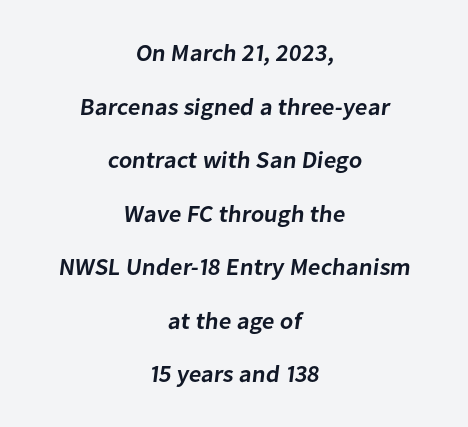
The image shows 24 px text type; set centered, loose line spacing (2.23x), normal letter spacing, not underlined.
